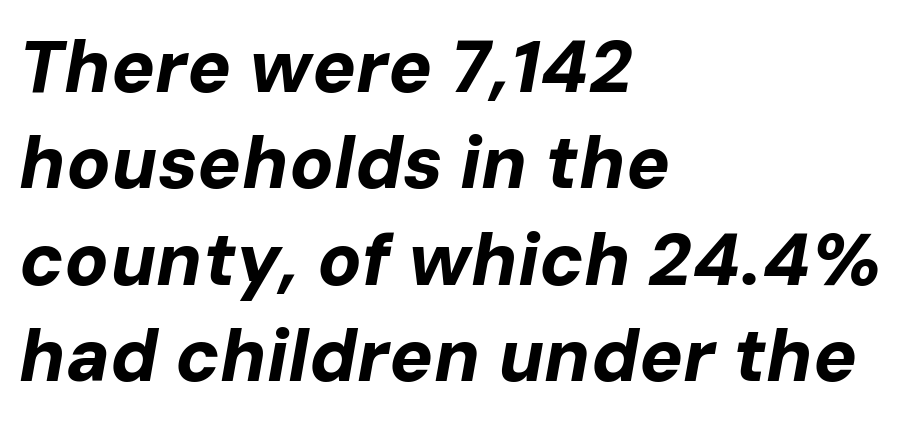
The image shows 73 px bold type, italic (leaning right); set left-aligned, normal line spacing (1.32x), normal letter spacing, not underlined; low stroke contrast and a medium x-height.
